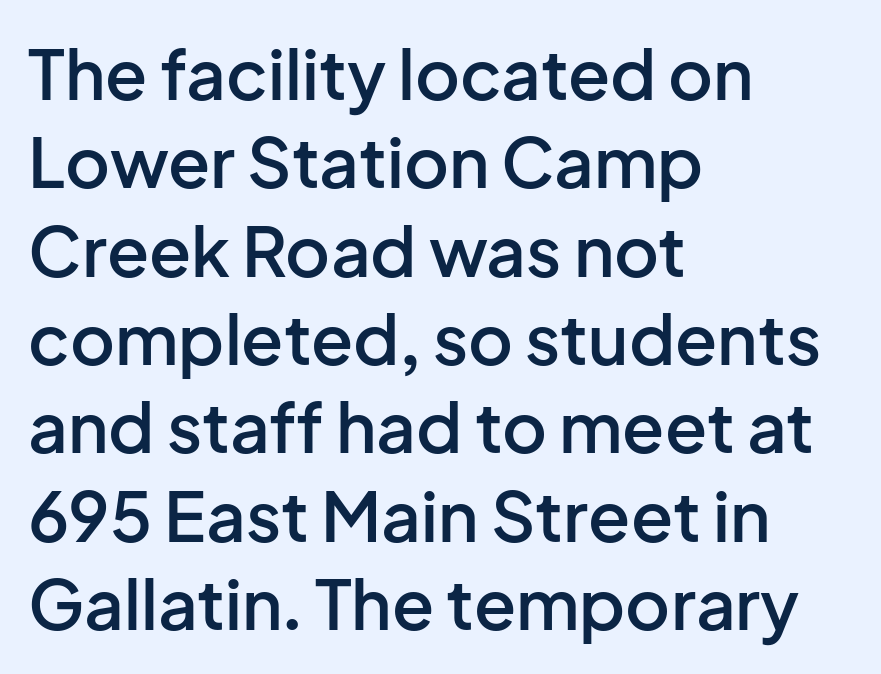
The image shows 69 px semibold sans-serif type, upright; set left-aligned, normal line spacing (1.28x), normal letter spacing, not underlined; low stroke contrast and a medium x-height.
